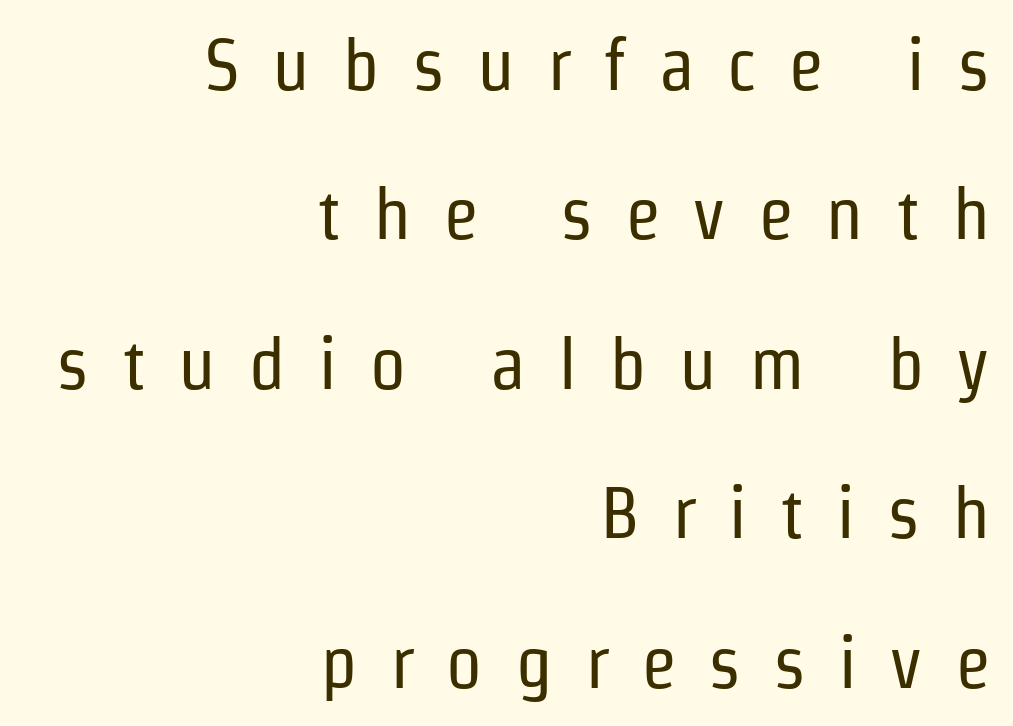
{"serif": "no", "italic": "no", "bold": "no", "weight": "regular", "width": "condensed", "stroke_contrast": "low", "x_height": "medium", "monospaced": "no", "underline": "no", "align": "right", "line_spacing": "loose", "line_spacing_ratio": 2.02, "letter_spacing": "wide", "letter_spacing_em": 0.43, "glyph_px": 74}
